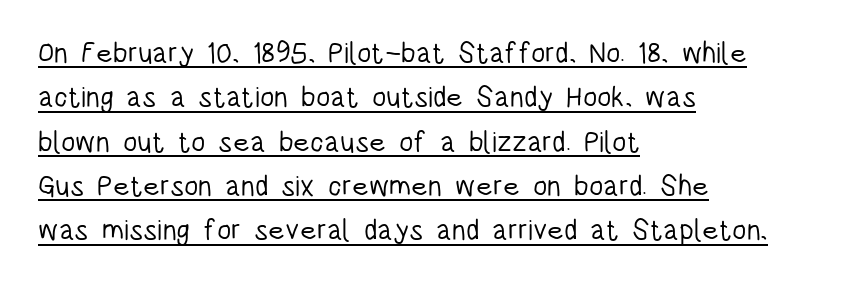
The image shows 29 px light, condensed sans-serif type, upright; set left-aligned, normal line spacing (1.53x), normal letter spacing, underlined; low stroke contrast and a large x-height.
